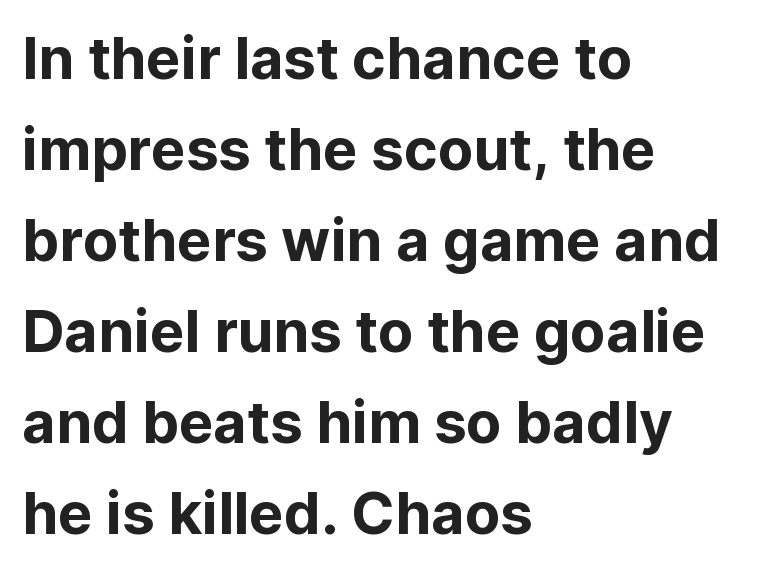
The image shows 58 px sans-serif type, upright; set left-aligned, normal line spacing (1.57x), normal letter spacing, not underlined; low stroke contrast and a medium x-height.
